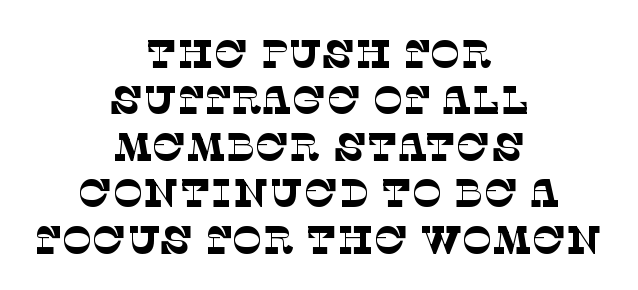
The image shows 40 px thin serif type; set centered, line spacing 1.16x, normal letter spacing, not underlined; low stroke contrast and a large x-height.
